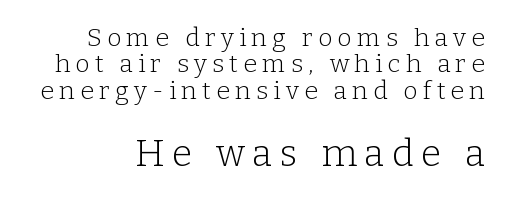
Nope, not italic — everything's standing straight. Does extra space separate the letters? Yes, quite a lot of it. Regarding leading, the lines here are crowded together. No extra ink here — the face is not bold. These lines are composed in type with serifs.
